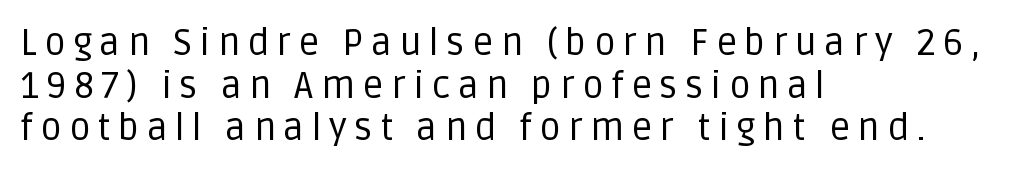
The image shows 37 px regular-weight sans-serif type, upright; set left-aligned, tight line spacing (1.15x), unusually wide letter spacing (+0.2 em), not underlined; low stroke contrast and a large x-height.
